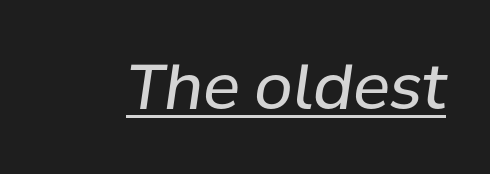
Q: Is the text bold? A: No.
Q: Is the text italic (slanted)? A: Yes, it leans right by about 8 degrees.
Q: Is the text underlined? A: Yes.
Q: Is the spacing between letters normal or unusually wide? A: Normal.
Q: Width (condensed, normal, or wide)? A: Normal.
Q: Stroke contrast? A: Low.
Q: x-height? A: Medium.
Q: Monospaced? A: No.
